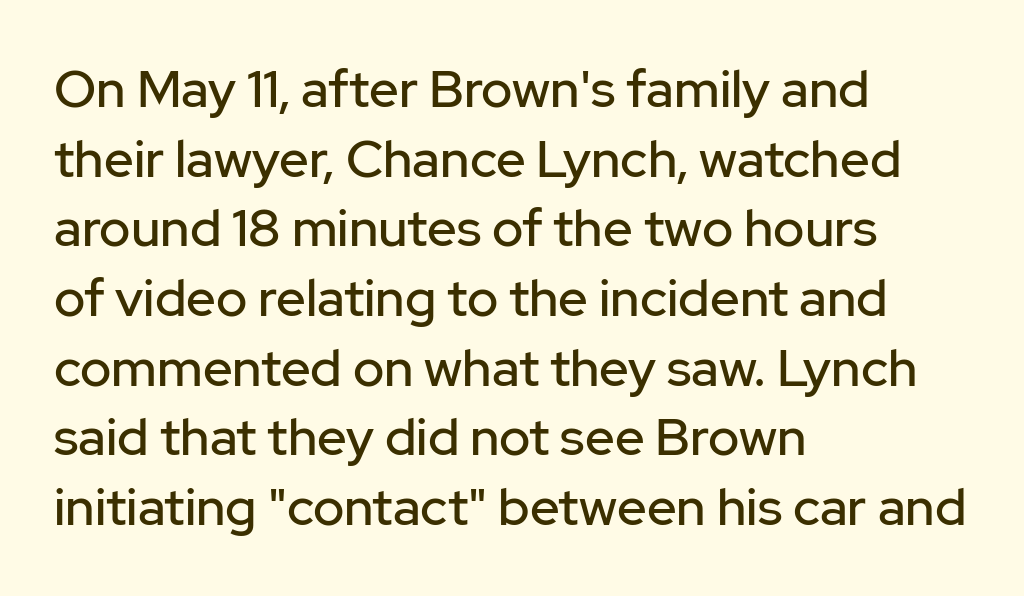
The face used here is a sans, in the tradition of grotesques and geometrics. Evenly set lines give the paragraph a standard silhouette. Do the characters align in a grid? No, the font is proportional. These lines stack with their left ends in a neat column. Glyph-to-glyph distance matches everyday printed text.
